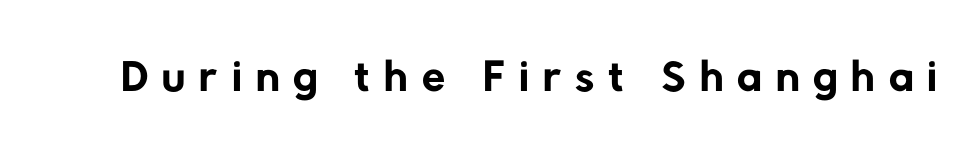
A light-to-regular cut is what we see here. Does the type have serifs? No, each stem ends abruptly. This rendering widens character spacing well past its baseline value. Underlining? Definitely not there. Note the varied advance widths — an 'i' is clearly narrower than an 'm'.
